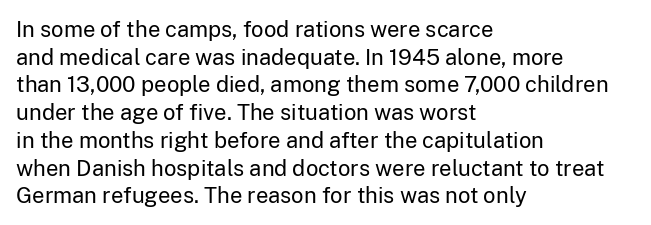
The typeface has the unassuming heft of standard copy or less. Vertical strokes here are truly vertical. A clean baseline with only descenders dipping below it. Default kerning and tracking; the words read as compact shapes.
